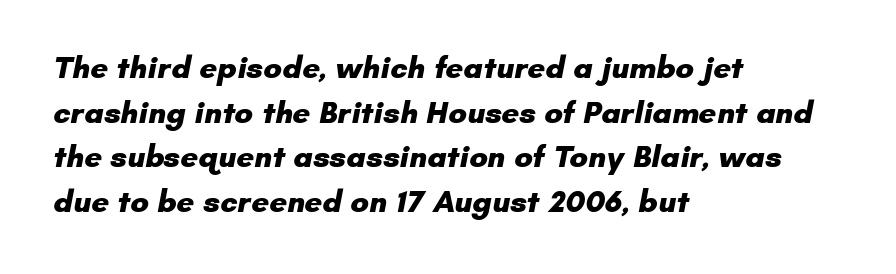
Q: Is the text bold? A: Yes.
Q: Is the typeface a serif or a sans-serif typeface? A: Sans-serif.
Q: Is the text underlined? A: No.
Q: How is the paragraph aligned? A: Left-aligned.
Q: Is the spacing between letters normal or unusually wide? A: Normal.
Q: Is the spacing between lines tight, normal or loose? A: Normal.
Q: Width (condensed, normal, or wide)? A: Normal.
Q: Stroke contrast? A: Low.
Q: x-height? A: Small.
Q: Monospaced? A: No.
